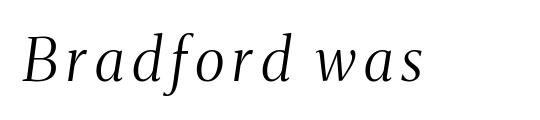
Varying glyph widths throughout — classic text-font behaviour. Unmarked baselines from the first word to the last. Old-style or modern, the face here clearly has serifs. Slanted lettering throughout.
